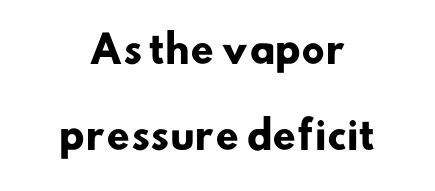
Q: Is the text bold? A: Yes.
Q: Is the typeface a serif or a sans-serif typeface? A: Sans-serif.
Q: Is the text underlined? A: No.
Q: Is the spacing between letters normal or unusually wide? A: Normal.
Q: Is the spacing between lines tight, normal or loose? A: Loose.
Q: Width (condensed, normal, or wide)? A: Normal.
Q: Stroke contrast? A: Low.
Q: x-height? A: Small.
Q: Monospaced? A: No.
